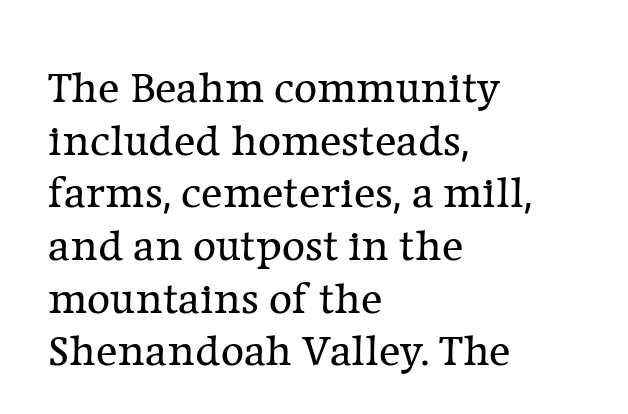
{"serif": "yes", "italic": "no", "bold": "no", "weight": "regular", "width": "normal", "stroke_contrast": "low", "x_height": "medium", "monospaced": "no", "underline": "no", "align": "left", "line_spacing_ratio": 1.17, "letter_spacing": "normal", "letter_spacing_em": 0.0, "glyph_px": 45}
